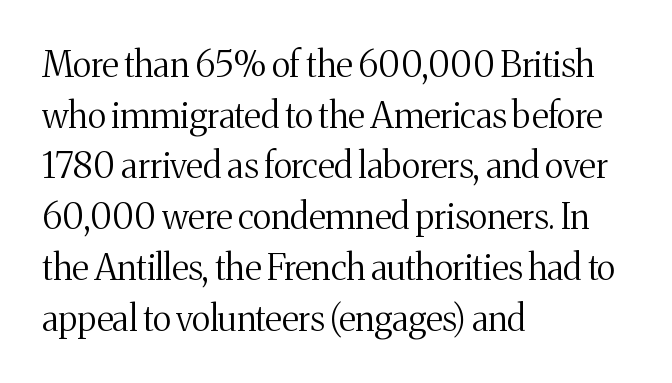
Is the block centered? No — it sits flush against the left margin. The letters carry serifs — small finishing strokes at the ends of their stems. Stroke thickness stays within the range of a standard reading face or lighter. Whoever set this chose a conventional vertical rhythm. The letters sit at their default tracking, neither squeezed nor spread.
